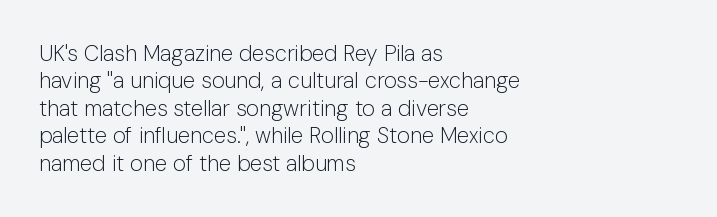
Q: Is the text bold? A: No.
Q: Is the text italic (slanted)? A: No, it is upright.
Q: Is the text underlined? A: No.
Q: How is the paragraph aligned? A: Left-aligned.
Q: Is the spacing between letters normal or unusually wide? A: Normal.
Q: Is the spacing between lines tight, normal or loose? A: Normal.
